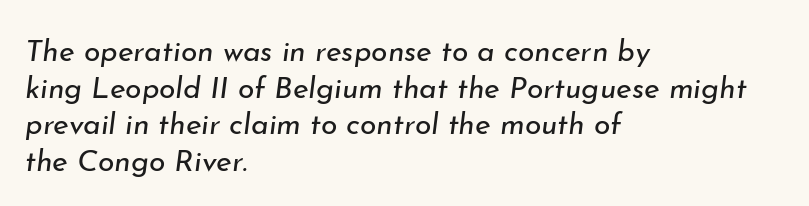
Caption: multi-line text, flush left, ragged right. Spacing verdict: proportional, widths tailored to each character. The strip under each line holds only bare page. Each stroke keeps to a modest, everyday thickness or less. Notice how the stems are inclined rather than vertical — that's the hallmark of italics.
